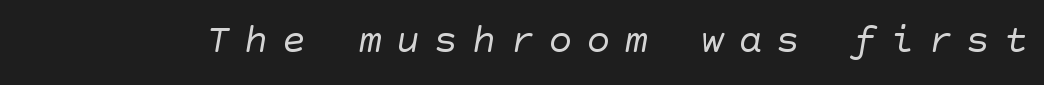
{"serif": "no", "bold": "no", "weight": "regular", "width": "normal", "stroke_contrast": "low", "x_height": "large", "underline": "no", "letter_spacing": "wide", "letter_spacing_em": 0.35, "glyph_px": 40}
